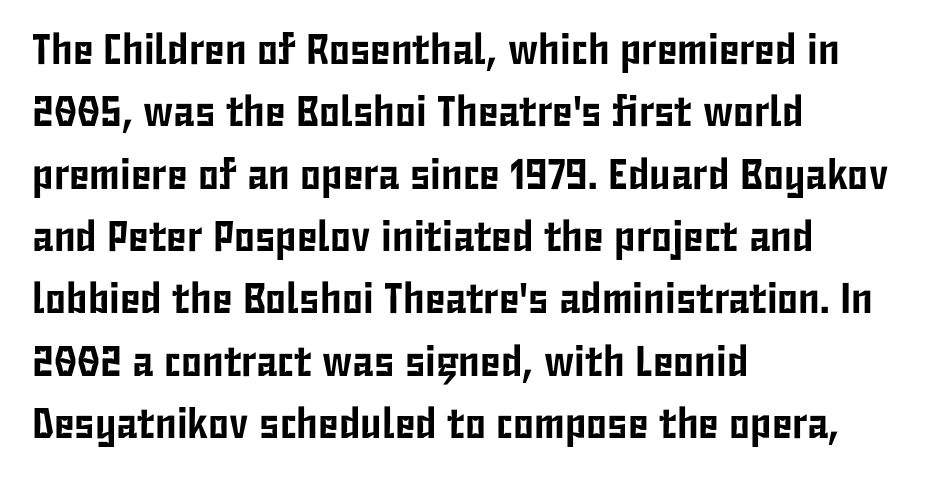
Q: Is the text italic (slanted)? A: No, it is upright.
Q: Is the typeface a serif or a sans-serif typeface? A: Sans-serif.
Q: Is the text underlined? A: No.
Q: How is the paragraph aligned? A: Left-aligned.
Q: Is the spacing between letters normal or unusually wide? A: Normal.
Q: Is the spacing between lines tight, normal or loose? A: Normal.
Q: Width (condensed, normal, or wide)? A: Condensed.
Q: Stroke contrast? A: Low.
Q: x-height? A: Medium.
Q: Monospaced? A: No.
